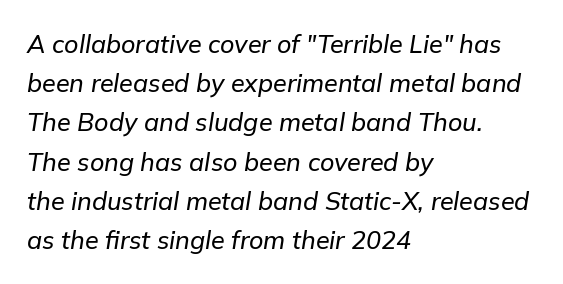
Q: Is the text italic (slanted)? A: Yes, it leans right by about 9 degrees.
Q: Is the text underlined? A: No.
Q: How is the paragraph aligned? A: Left-aligned.
Q: Is the spacing between letters normal or unusually wide? A: Normal.
Q: Is the spacing between lines tight, normal or loose? A: Normal.
